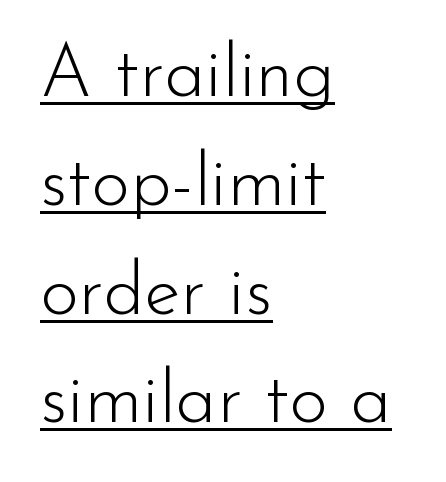
The image shows 74 px light sans-serif type, upright; set left-aligned, normal line spacing (1.47x), normal letter spacing, underlined; low stroke contrast and a small x-height.
